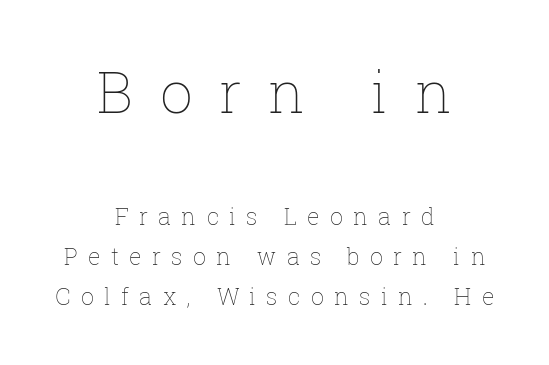
Neither beginnings nor endings align; midpoints do. Large over small — that's the arrangement of the two blocks here. Is this a fixed-width face? No — the glyphs have proportional, varying widths. A typesetter would call this heavily tracked-out type.
